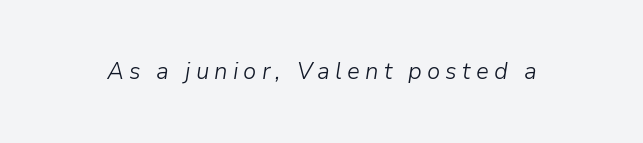
The image shows 23 px text type, italic (leaning right); set unusually wide letter spacing (+0.22 em), not underlined.
